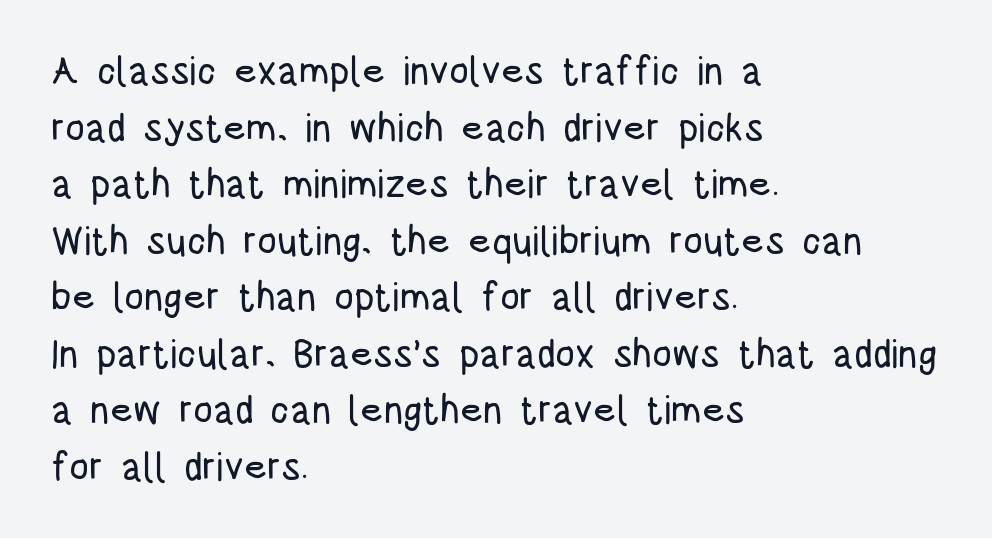
Q: Is the text italic (slanted)? A: No, it is upright.
Q: Is the typeface a serif or a sans-serif typeface? A: Sans-serif.
Q: Is the text underlined? A: No.
Q: How is the paragraph aligned? A: Left-aligned.
Q: Is the spacing between letters normal or unusually wide? A: Normal.
Q: Is the spacing between lines tight, normal or loose? A: Normal.
Q: Width (condensed, normal, or wide)? A: Condensed.
Q: Stroke contrast? A: Low.
Q: x-height? A: Large.
Q: Monospaced? A: No.
